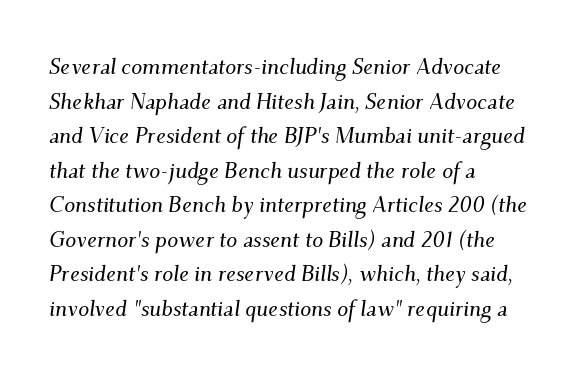
The passage shown has conventional tracking throughout. Style check: oblique. A clean baseline with only descenders dipping below it. This rendering uses left alignment, leaving the right contour irregular. In terms of leading, this rendering sits right in the middle.
